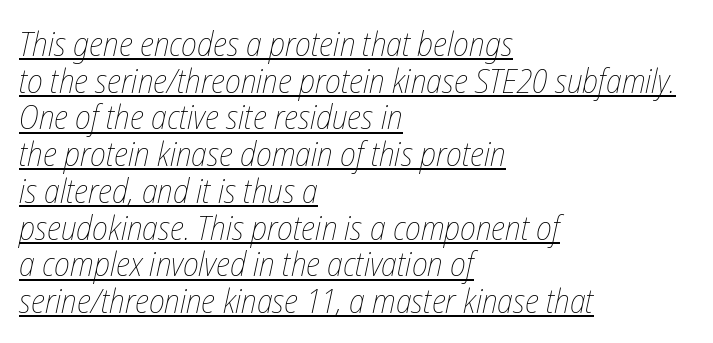
The image shows 34 px thin, condensed type, italic (leaning right); set left-aligned, tight line spacing (1.08x), normal letter spacing, underlined; low stroke contrast and a medium x-height.
